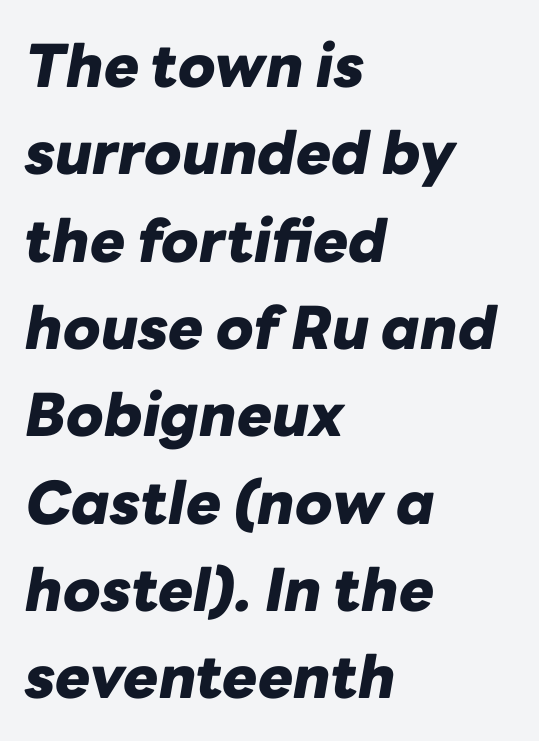
{"italic": "yes", "lean": "right", "slant_degrees": 10, "bold": "yes", "weight": "heavy", "width": "normal", "stroke_contrast": "low", "x_height": "medium", "monospaced": "no", "underline": "no", "align": "left", "line_spacing": "normal", "line_spacing_ratio": 1.48, "letter_spacing": "normal", "letter_spacing_em": 0.0, "glyph_px": 59}
